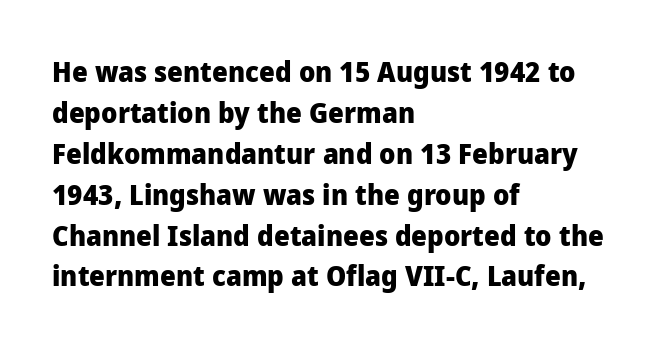
Q: Is the text bold? A: Yes.
Q: Is the text italic (slanted)? A: No, it is upright.
Q: Is the typeface a serif or a sans-serif typeface? A: Sans-serif.
Q: Is the text underlined? A: No.
Q: How is the paragraph aligned? A: Left-aligned.
Q: Is the spacing between letters normal or unusually wide? A: Normal.
Q: Is the spacing between lines tight, normal or loose? A: Normal.
Q: Width (condensed, normal, or wide)? A: Normal.
Q: Stroke contrast? A: Low.
Q: x-height? A: Medium.
Q: Monospaced? A: No.
